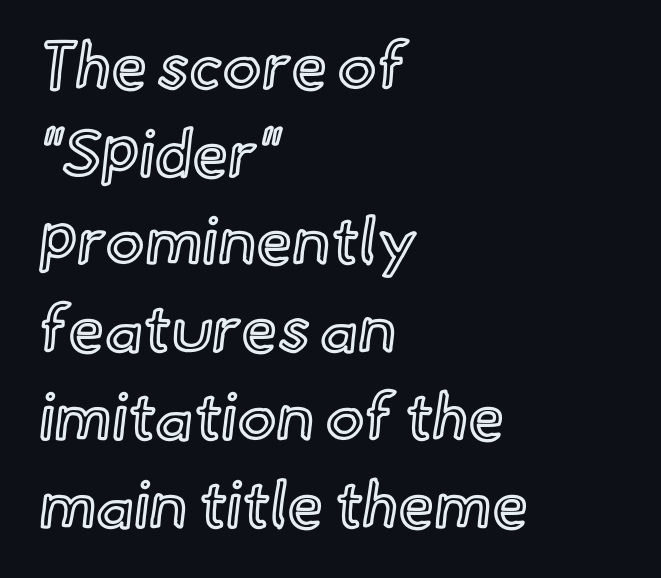
Successive baselines arrive at the customary interval. You could not count columns in this text — the font is proportionally spaced. A classic flush-left, rag-right setting is used for this passage. Letter spacing: default.
